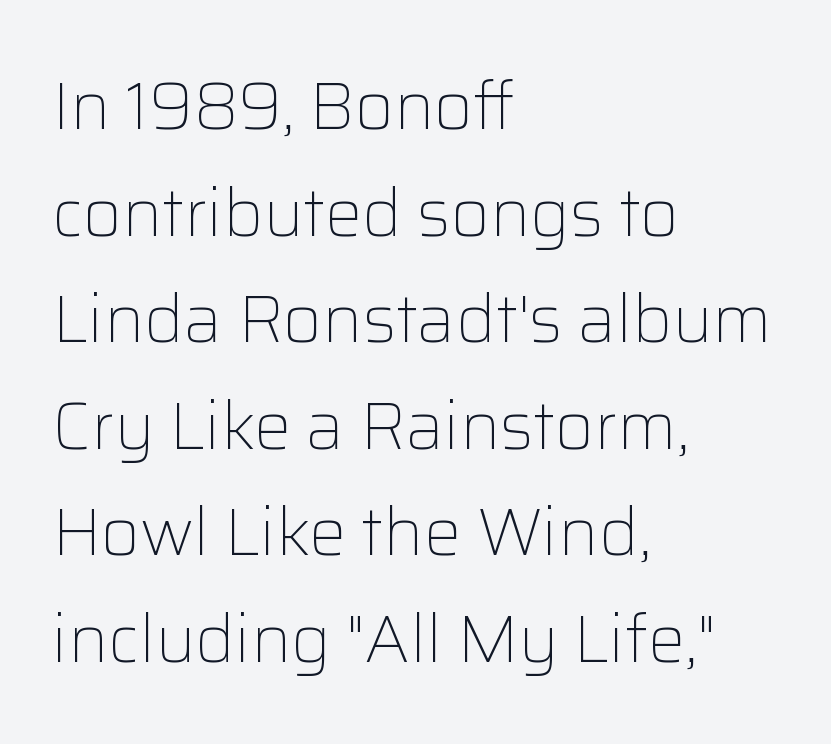
The image shows 67 px light sans-serif type, upright; set left-aligned, normal line spacing (1.59x), normal letter spacing, not underlined; low stroke contrast and a medium x-height.
